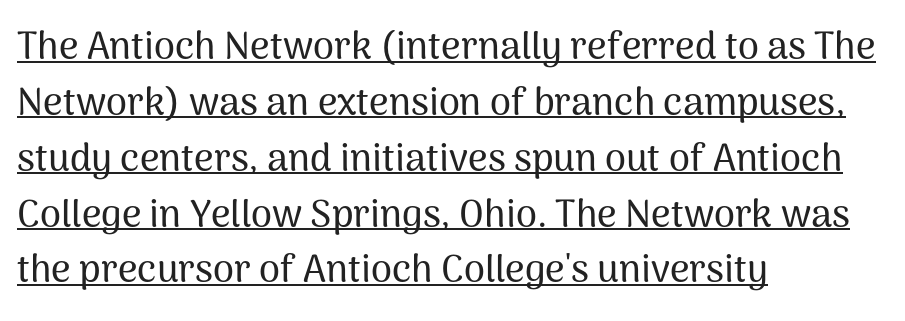
The image shows 38 px sans-serif type, upright; set left-aligned, normal line spacing (1.47x), normal letter spacing, underlined; medium stroke contrast and a medium x-height.
